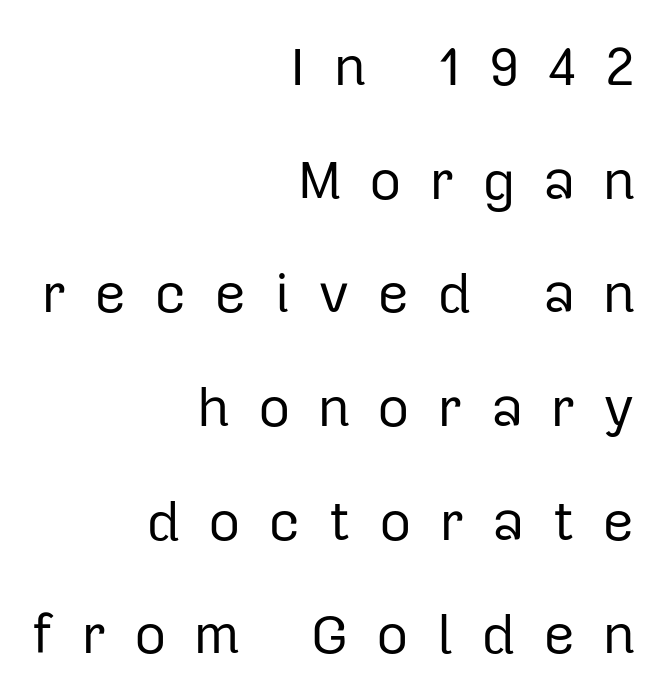
When letters stand straight like this, we call the style roman or upright. The passage shown has open, widely tracked lettering throughout. The passage shown stacks its lines with a broad gap. This sample uses a sans-serif face. Only glyphs here, with clear space below each row.
